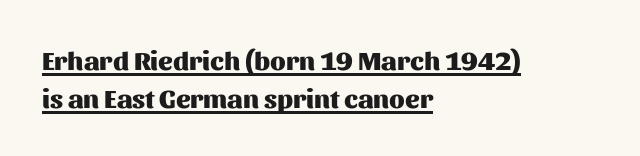
The image shows 27 px bold type, upright; set left-aligned, normal line spacing (1.41x), normal letter spacing, underlined.
